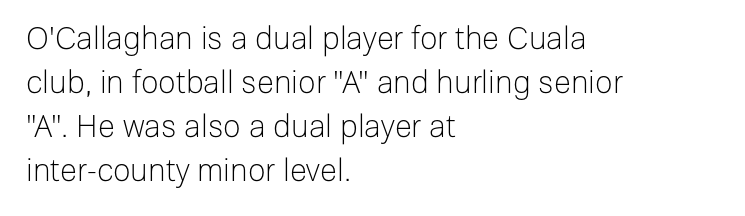
The image shows 31 px light sans-serif type, upright; set left-aligned, normal line spacing (1.42x), normal letter spacing, not underlined; low stroke contrast and a medium x-height.
